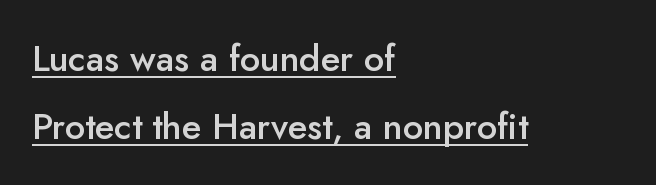
{"serif": "no", "italic": "no", "bold": "semi", "weight": "semibold", "width": "normal", "stroke_contrast": "low", "x_height": "small", "monospaced": "no", "underline": "yes", "align": "left", "line_spacing_ratio": 1.88, "letter_spacing": "normal", "letter_spacing_em": 0.0, "glyph_px": 36}
